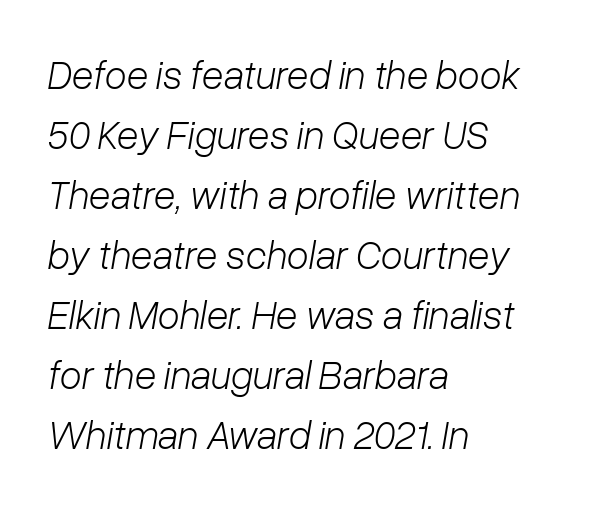
The image shows 40 px light type, italic (leaning right); set left-aligned, normal line spacing (1.5x), normal letter spacing, not underlined; low stroke contrast and a medium x-height.
